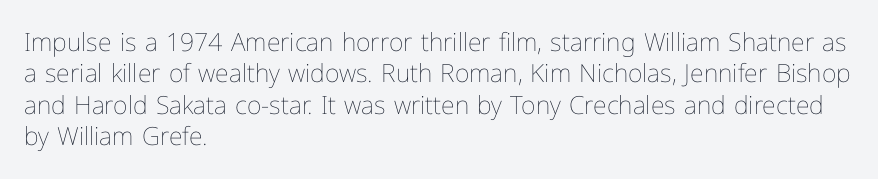
No letter is thick-stroked: the sample isn't bold. This is roman type, the default non-slanted kind. One glance says typical: line gaps are just what's usual. Plain, unruled lines of type. This sample is left-justified, so line endings fall wherever the words run out.
